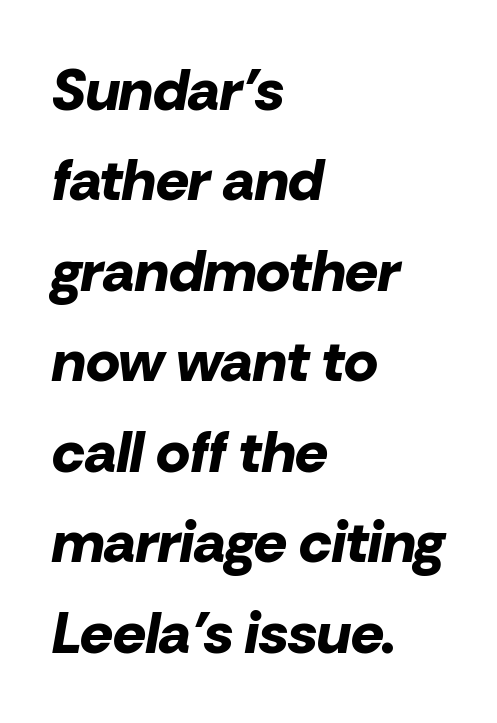
{"italic": "yes", "lean": "right", "slant_degrees": 10, "bold": "yes", "weight": "bold", "width": "normal", "stroke_contrast": "low", "x_height": "medium", "monospaced": "no", "underline": "no", "align": "left", "line_spacing": "normal", "line_spacing_ratio": 1.56, "letter_spacing": "normal", "letter_spacing_em": 0.0, "glyph_px": 58}
